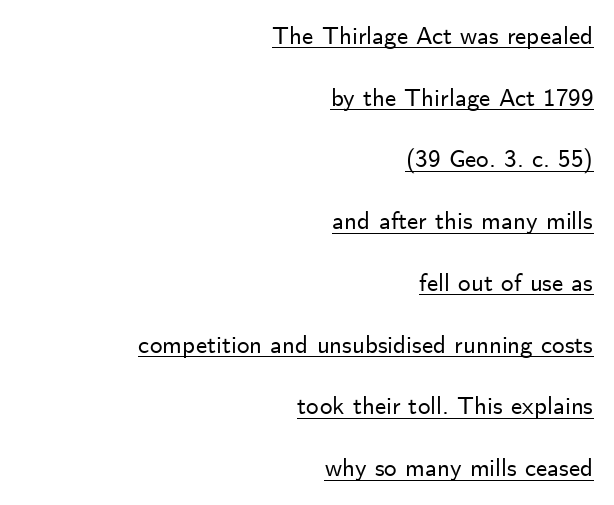
The image shows 25 px text type, upright; set right-aligned, loose line spacing (2.47x), normal letter spacing, underlined.
